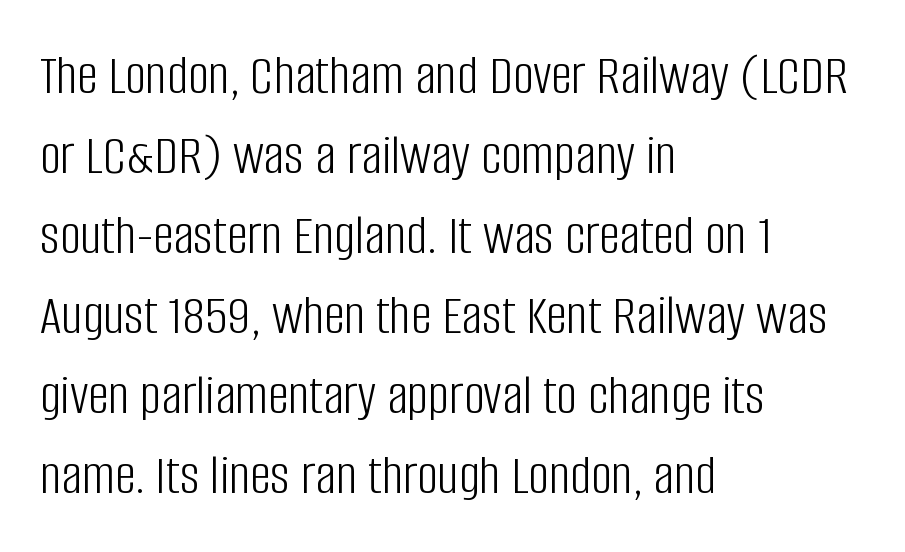
The typeface chosen for these lines omits serifs. Stems here are at most as thick as an everyday book face. Each letter keeps its own natural width here, so spacing adapts to shape. Posture: vertical. The space directly below the letters is spotless.
